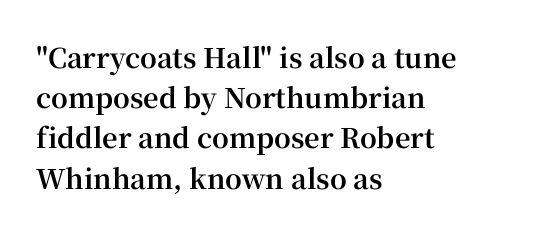
{"italic": "no", "bold": "yes", "underline": "no", "align": "left", "line_spacing": "normal", "line_spacing_ratio": 1.49, "letter_spacing": "normal", "letter_spacing_em": 0.0, "glyph_px": 27}
